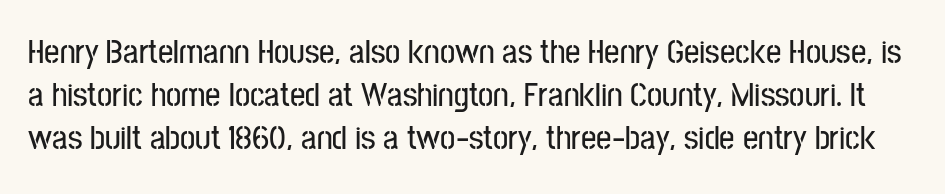
Beneath every word, the page is bare. Here the designer chose a conventional face with non-uniform glyph widths. If you drew a line through each stem, it would be perfectly vertical. The passage shown stacks its lines at a standard gap. Letter spacing: default.
